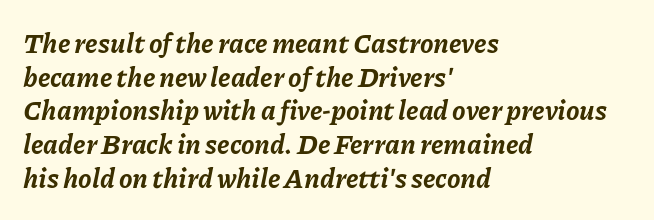
Q: Is the text bold? A: Yes.
Q: Is the text italic (slanted)? A: Yes, it leans right by about 11 degrees.
Q: Is the text underlined? A: No.
Q: How is the paragraph aligned? A: Left-aligned.
Q: Is the spacing between letters normal or unusually wide? A: Normal.
Q: Is the spacing between lines tight, normal or loose? A: Normal.
